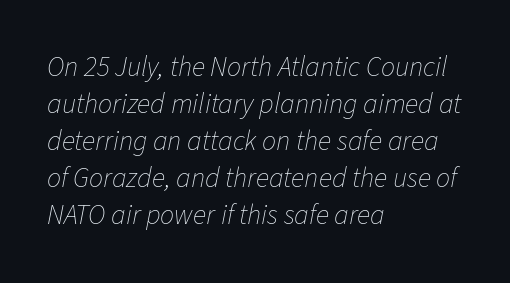
Q: Is the text bold? A: No.
Q: Is the text italic (slanted)? A: Yes, it leans right by about 11 degrees.
Q: Is the text underlined? A: No.
Q: How is the paragraph aligned? A: Left-aligned.
Q: Is the spacing between letters normal or unusually wide? A: Normal.
Q: Is the spacing between lines tight, normal or loose? A: Normal.
Q: Width (condensed, normal, or wide)? A: Normal.
Q: Stroke contrast? A: Low.
Q: x-height? A: Medium.
Q: Monospaced? A: No.
